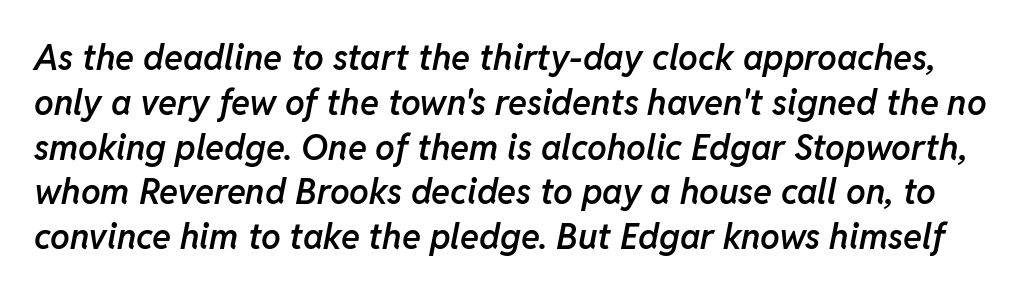
The image shows 35 px semibold type, italic (leaning right); set normal line spacing (1.28x), normal letter spacing, not underlined; low stroke contrast and a medium x-height.
